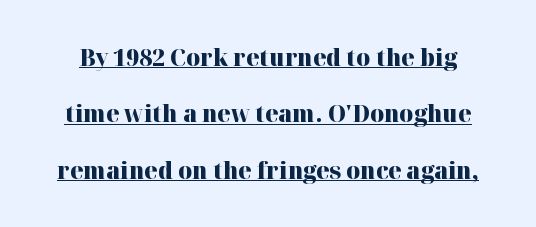
{"italic": "no", "bold": "yes", "underline": "yes", "line_spacing": "loose", "line_spacing_ratio": 2.35, "letter_spacing": "normal", "letter_spacing_em": 0.0, "glyph_px": 24}
